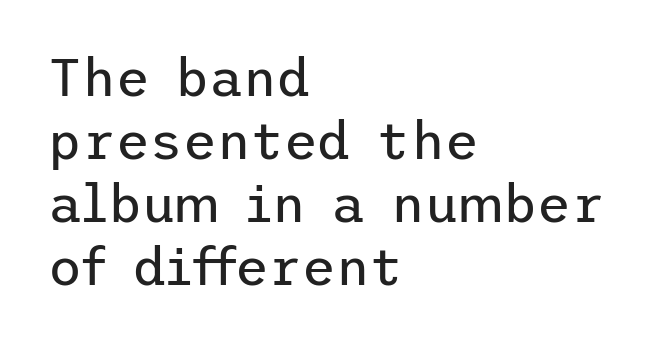
{"serif": "no", "italic": "no", "bold": "no", "weight": "regular", "width": "normal", "stroke_contrast": "low", "x_height": "medium", "underline": "no", "align": "left", "line_spacing_ratio": 1.21, "letter_spacing": "normal", "letter_spacing_em": 0.0, "glyph_px": 52}
